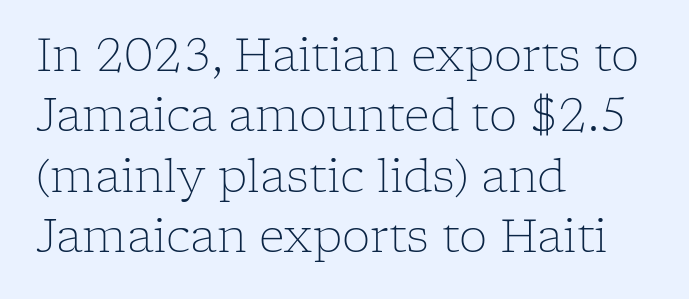
The lines are quadded left. Successive baselines arrive at the customary interval. This is serif lettering, the kind often seen in printed books. Posture: straight, roman, zero tilt. Is the stroke heavy? The answer is a plain regular-or-lighter.
